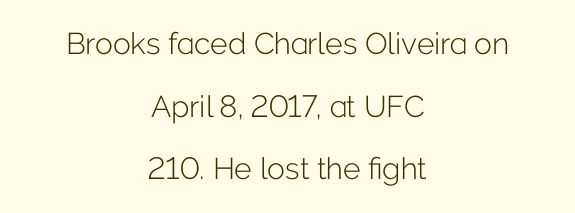
No chunkiness to these letters — they're not bold. Proportional: the letters do not fall into vertical columns. Check where the strokes stop: nothing finishes them off — pure sans. Italic? Not at all — the glyphs are vertical.
